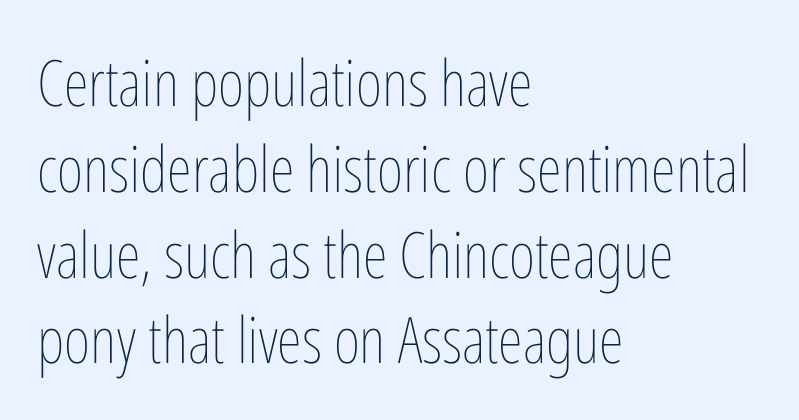
{"italic": "no", "bold": "no", "weight": "thin", "width": "condensed", "stroke_contrast": "low", "x_height": "medium", "monospaced": "no", "underline": "no", "align": "left", "line_spacing": "normal", "line_spacing_ratio": 1.34, "letter_spacing": "normal", "letter_spacing_em": 0.0, "glyph_px": 64}
